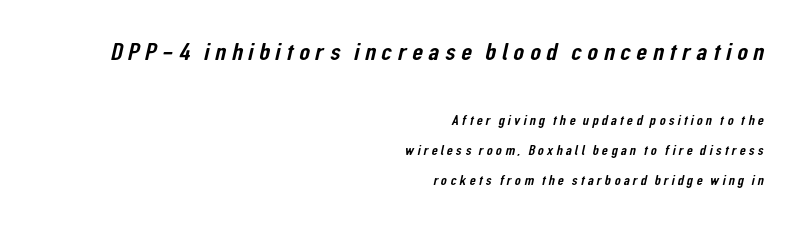
Q: Is the text underlined? A: No.
Q: How is the paragraph aligned? A: Right-aligned.
Q: Is the spacing between letters normal or unusually wide? A: Unusually wide.
Q: Is the spacing between lines tight, normal or loose? A: Loose.
Q: Which block of text is set in a larger size, the first (top) or the second (bottom)? A: The first (top) one.
